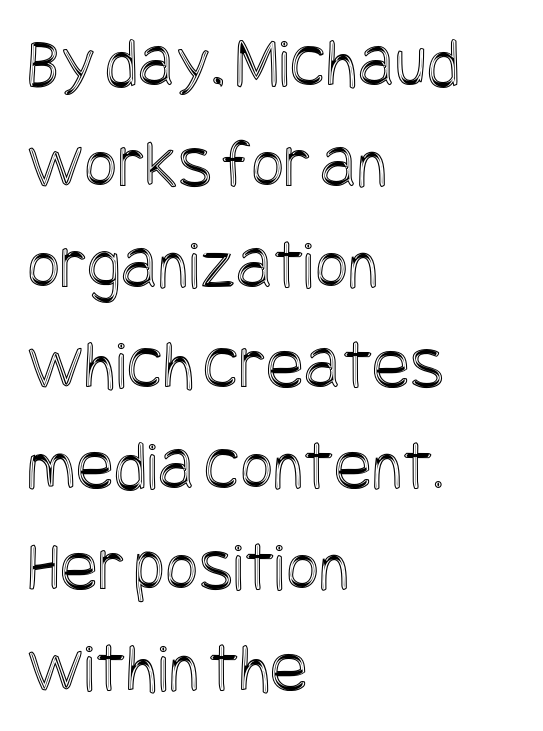
The image shows 71 px condensed type, upright; set left-aligned, normal line spacing (1.42x), normal letter spacing, not underlined; a large x-height.
